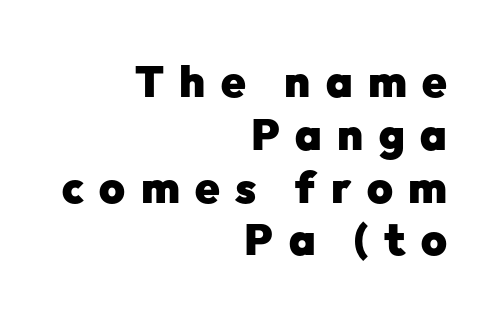
{"serif": "no", "italic": "no", "bold": "yes", "weight": "heavy", "width": "normal", "stroke_contrast": "low", "x_height": "medium", "monospaced": "no", "underline": "no", "align": "right", "line_spacing_ratio": 1.2, "letter_spacing": "wide", "letter_spacing_em": 0.35, "glyph_px": 44}
